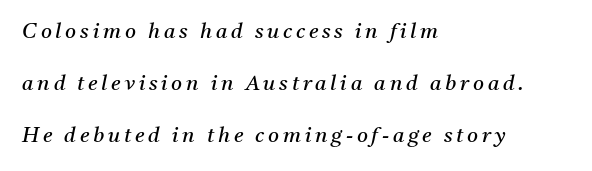
The image shows 21 px text type, italic (leaning right); set left-aligned, loose line spacing (2.48x), not underlined.
